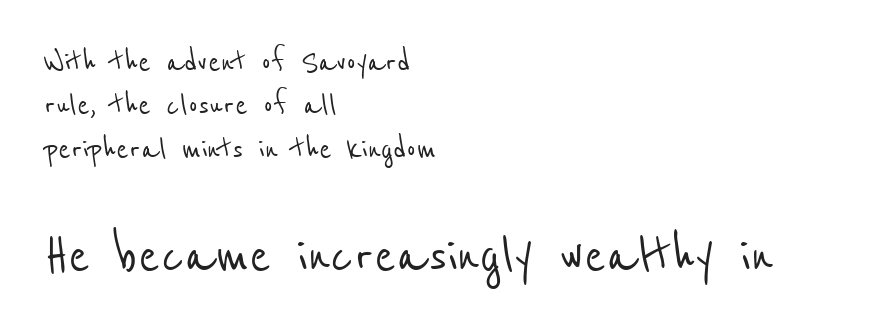
{"serif": "no", "width": "condensed", "stroke_contrast": "low", "x_height": "medium", "monospaced": "no", "underline": "no", "align": "left", "line_spacing_ratio": 1.17, "letter_spacing": "normal", "letter_spacing_em": 0.0, "larger_block": "second", "size_ratio": 1.73, "glyph_px": 64}
